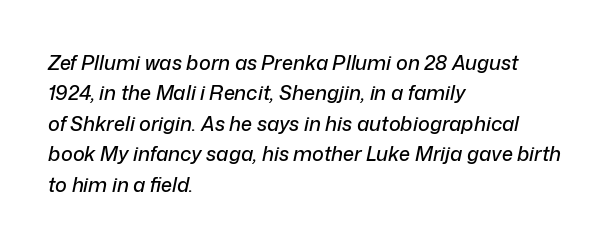
The image shows 20 px text type, italic (leaning right); set left-aligned, normal line spacing (1.52x), normal letter spacing, not underlined.
